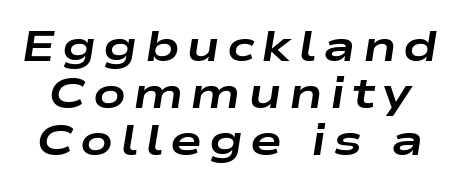
The image shows 43 px bold, wide type, italic (leaning right); set tight line spacing (1.09x), not underlined; low stroke contrast and a medium x-height.
